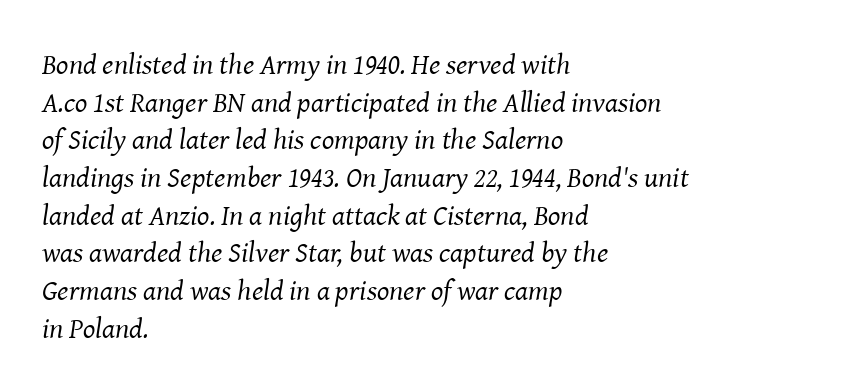
The image shows 29 px regular-weight serif type, italic (leaning right); set left-aligned, normal line spacing (1.3x), normal letter spacing, not underlined; medium stroke contrast and a medium x-height.
